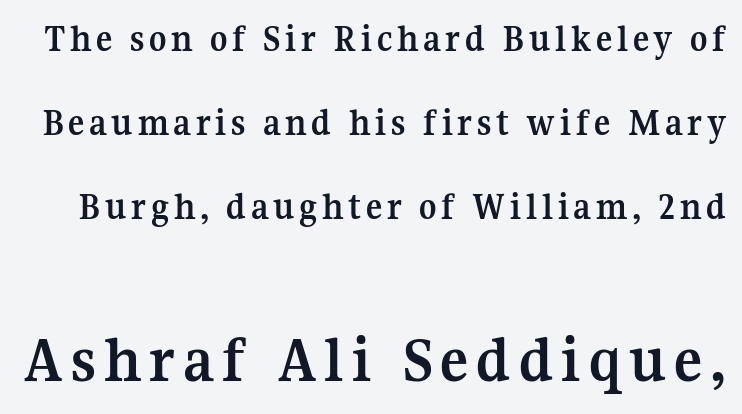
The string is rendered with underlining switched off. Set as a true bold cut, around the 700 mark. Compare the two chunks: the lower has the greater cap height. The rendering uses natural spacing where letterforms have individual widths.
